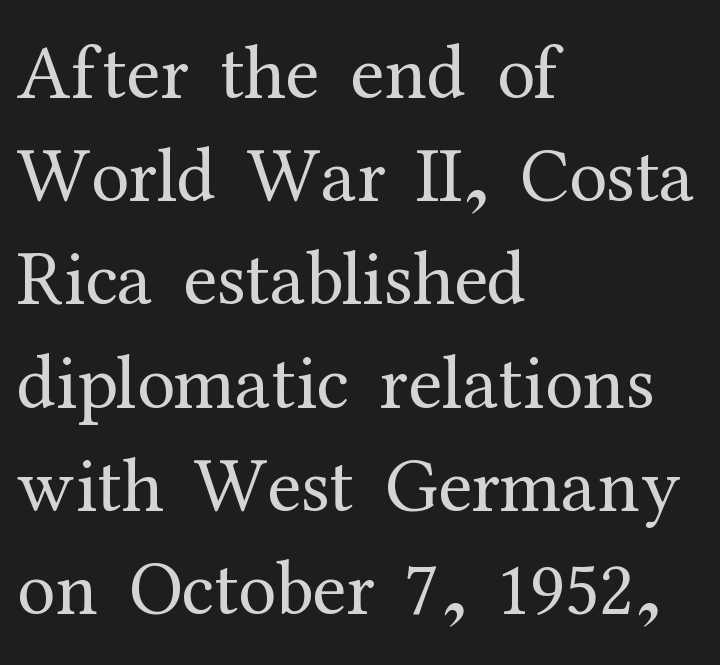
The image shows 77 px regular-weight serif type, upright; set left-aligned, normal line spacing (1.34x), normal letter spacing, not underlined; medium stroke contrast and a medium x-height.
